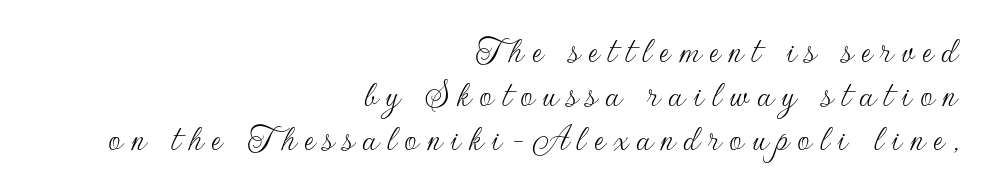
Q: Is the text bold? A: No.
Q: Is the text italic (slanted)? A: Yes.
Q: Is the typeface a serif or a sans-serif typeface? A: Sans-serif.
Q: Is the text underlined? A: No.
Q: How is the paragraph aligned? A: Right-aligned.
Q: Is the spacing between letters normal or unusually wide? A: Unusually wide.
Q: Is the spacing between lines tight, normal or loose? A: Tight.
Q: Width (condensed, normal, or wide)? A: Normal.
Q: Stroke contrast? A: Low.
Q: x-height? A: Small.
Q: Monospaced? A: No.
